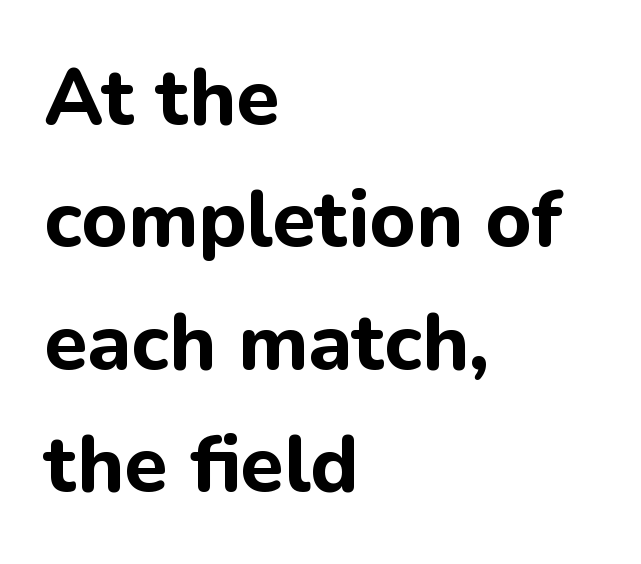
There is no visible air inserted between adjacent glyphs. The rendering uses natural spacing where letterforms have individual widths. Descenders hang freely into open space. This is sans-serif lettering, the kind often seen on screens and signage.
